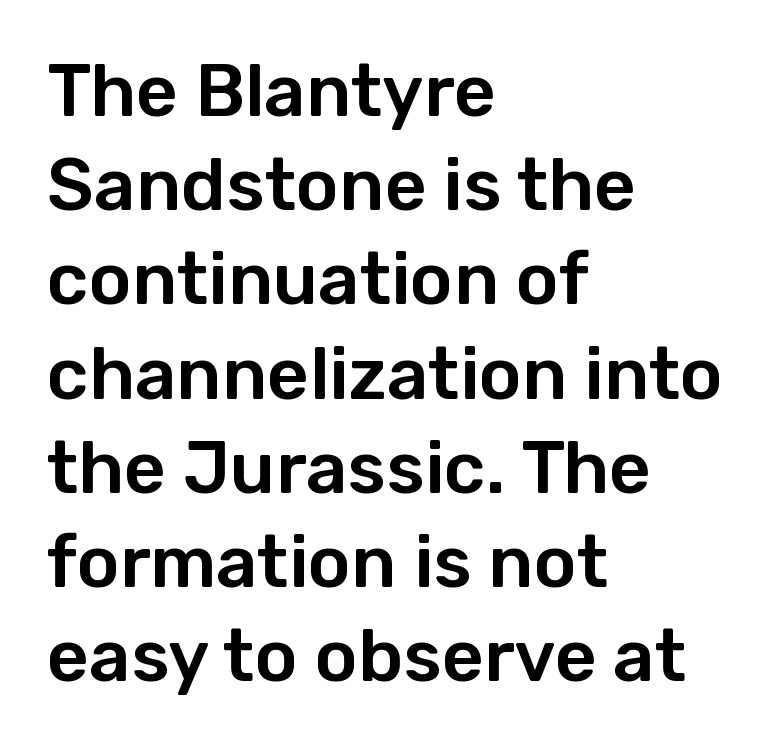
The type family on display is of the sans-serif kind. The letterforms sit shoulder to shoulder at normal distance. The block of text has a typical density, with ordinary space between rows. This is roman type, the default non-slanted kind. Character widths vary here, with narrow letters taking less room than wide ones.
